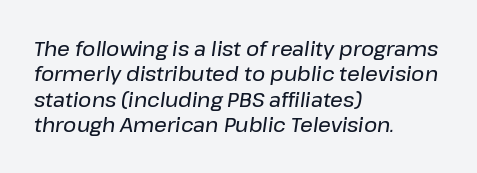
{"italic": "yes", "lean": "right", "slant_degrees": 8, "underline": "no", "align": "left", "line_spacing": "normal", "line_spacing_ratio": 1.27, "letter_spacing": "normal", "letter_spacing_em": 0.0, "glyph_px": 20}
